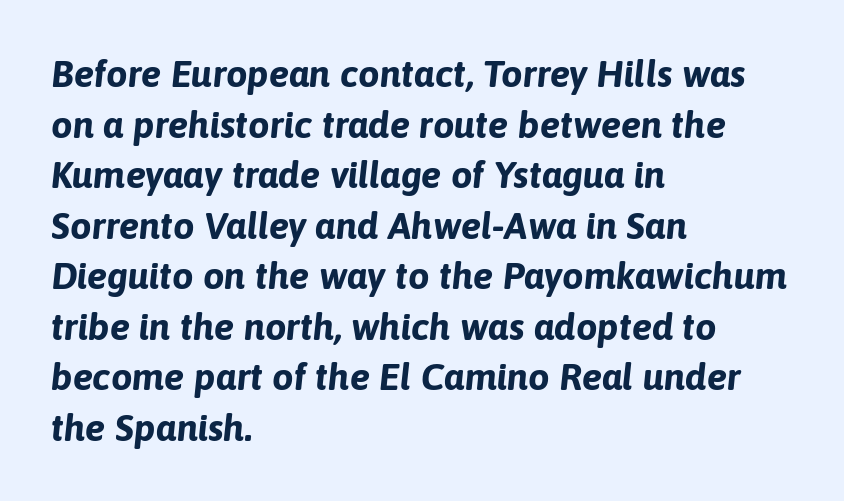
Strong, thick strokes mark this as bold type. Vertical spacing — default. Check under the words: just untouched page. You can tell it's italic because the verticals aren't actually vertical. This sample is left-justified, so line endings fall wherever the words run out. In terms of letterspacing, this is plain default setting.
